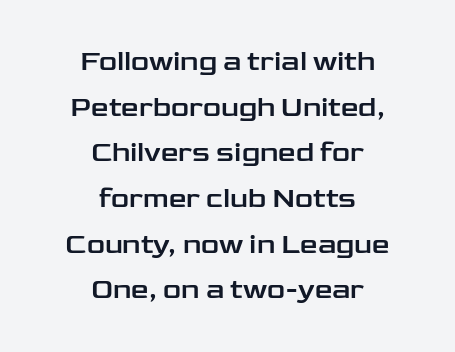
The image shows 28 px wide sans-serif type, upright; set centered, normal line spacing (1.63x), normal letter spacing, not underlined; low stroke contrast and a medium x-height.
